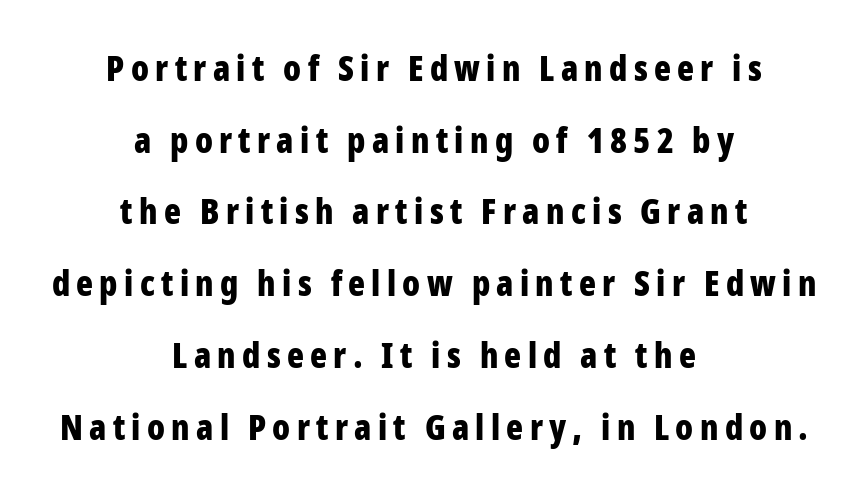
Rendered with straight, roman letterforms. Compared with a flush-left layout, this one balances lines on the center instead. Regarding serifs, this sample does without them. The passage shown is emphatically bold. Compared with typical paragraphs, the rows here are farther apart.
